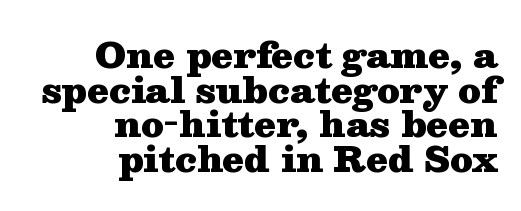
The image shows 35 px heavy, wide serif type, upright; set right-aligned, tight line spacing (0.99x), normal letter spacing, not underlined; medium stroke contrast and a medium x-height.
